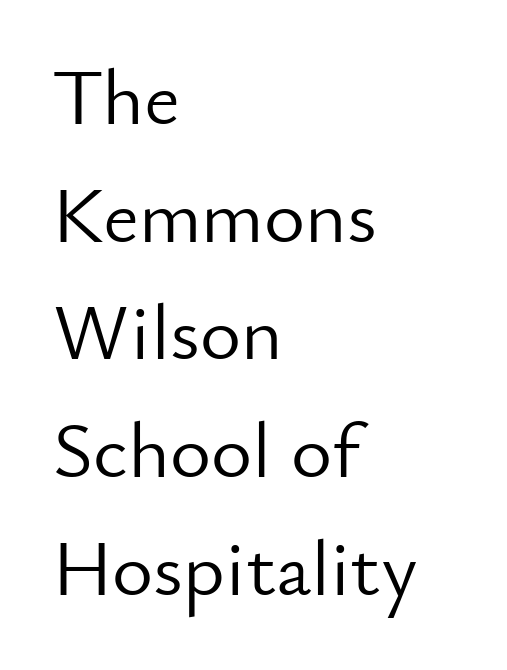
Q: Is the text bold? A: No.
Q: Is the text italic (slanted)? A: No, it is upright.
Q: Is the typeface a serif or a sans-serif typeface? A: Sans-serif.
Q: Is the text underlined? A: No.
Q: How is the paragraph aligned? A: Left-aligned.
Q: Is the spacing between letters normal or unusually wide? A: Normal.
Q: Is the spacing between lines tight, normal or loose? A: Normal.
Q: Width (condensed, normal, or wide)? A: Normal.
Q: Stroke contrast? A: Low.
Q: x-height? A: Small.
Q: Monospaced? A: No.
